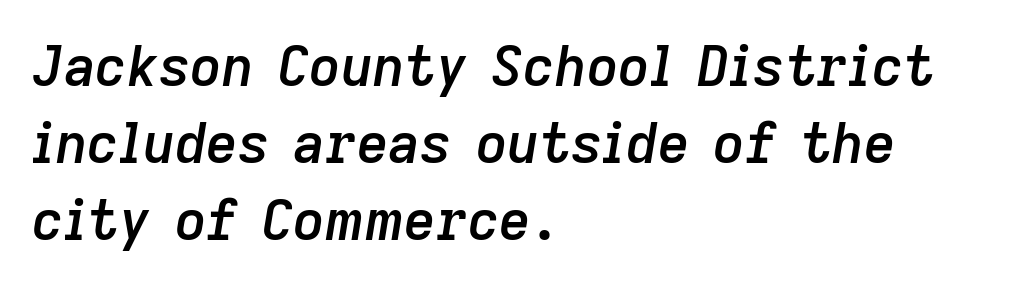
The image shows 55 px semibold type, italic (leaning right); set left-aligned, normal line spacing (1.4x), normal letter spacing, not underlined; low stroke contrast and a medium x-height.
